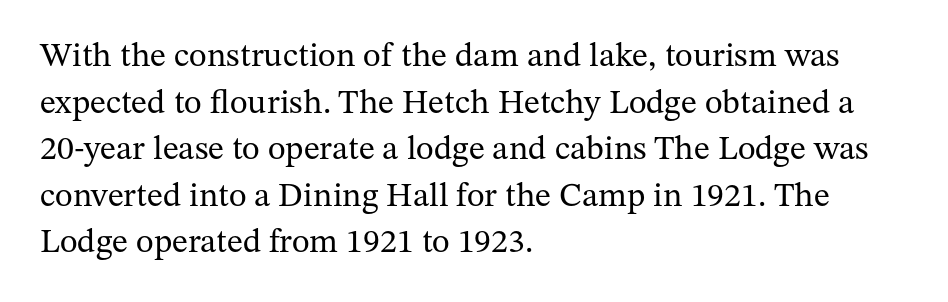
A typesetter would call this zero additional tracking. These lines sit exactly where default settings would place them. Unlike italic type, these characters show no tilt at all. Stem width sits at or under what a default text font uses. Each letter keeps its own natural width here, so spacing adapts to shape.
